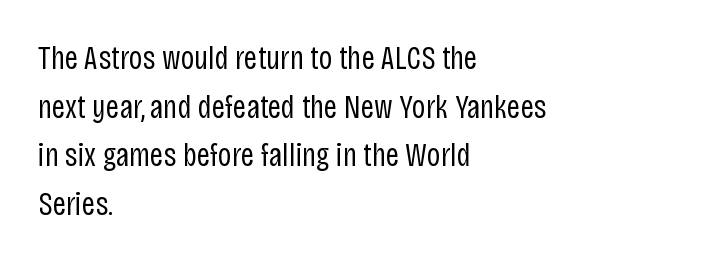
Weight: not bold — regular or lighter. Bare-footed words on every line. Notice how the stems are strictly vertical — no italics here. Looks like regular typesetting: each glyph gets only the width it needs. In terms of letterform style, serifs are entirely absent. Rows of type keep a routine distance in the vertical direction.
